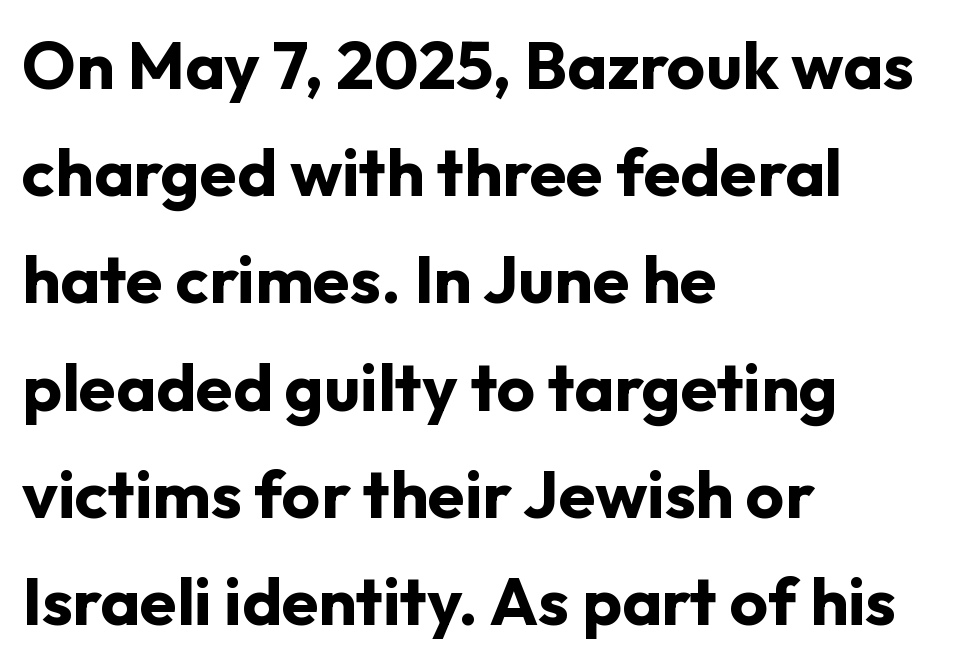
Q: Is the text bold? A: Yes.
Q: Is the text italic (slanted)? A: No, it is upright.
Q: Is the typeface a serif or a sans-serif typeface? A: Sans-serif.
Q: Is the text underlined? A: No.
Q: How is the paragraph aligned? A: Left-aligned.
Q: Is the spacing between letters normal or unusually wide? A: Normal.
Q: Is the spacing between lines tight, normal or loose? A: Normal.
Q: Width (condensed, normal, or wide)? A: Normal.
Q: Stroke contrast? A: Low.
Q: x-height? A: Medium.
Q: Monospaced? A: No.
